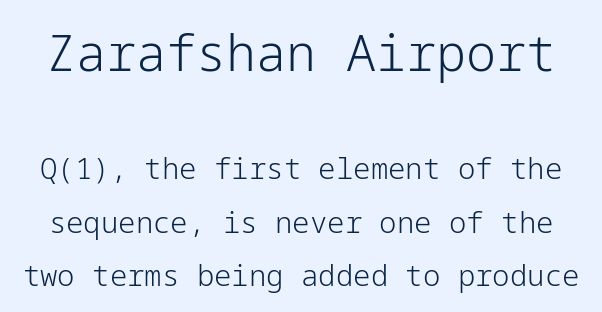
The image shows 50 px light sans-serif type, upright; set line spacing 1.83x, normal letter spacing, not underlined; the first (top) block is 1.72x larger; low stroke contrast and a medium x-height.
